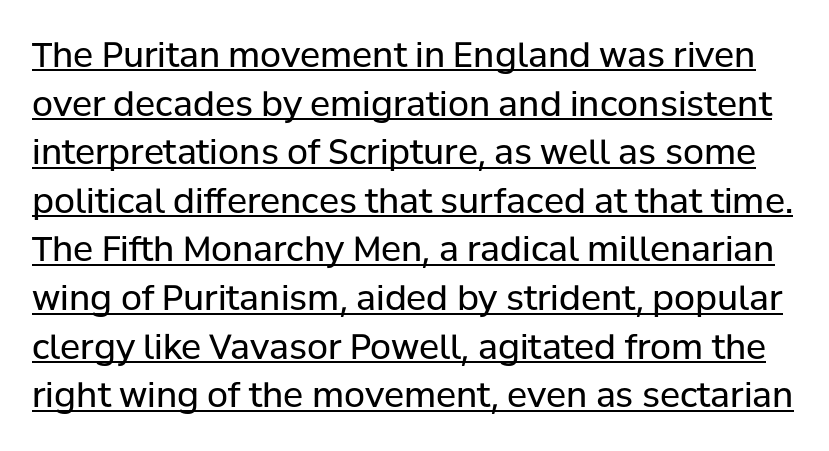
Rendered with straight, roman letterforms. Counters stay open thanks to moderate or lighter strokes. This rendering leaves character spacing at its baseline value. Students, observe: this is what conventionally led text looks like. The lettering is marked with a stroke running underneath it. Is this a fixed-width face? No — the glyphs have proportional, varying widths.
